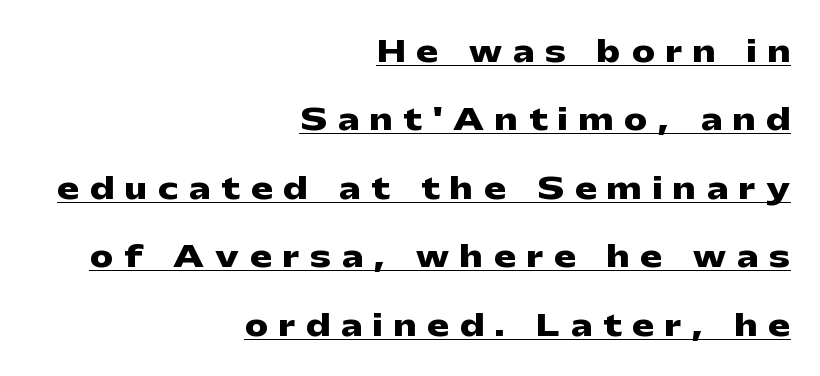
{"serif": "no", "italic": "no", "bold": "yes", "weight": "heavy", "width": "wide", "stroke_contrast": "low", "x_height": "medium", "monospaced": "no", "underline": "yes", "align": "right", "line_spacing": "loose", "line_spacing_ratio": 2.36, "letter_spacing": "wide", "letter_spacing_em": 0.38, "glyph_px": 29}
